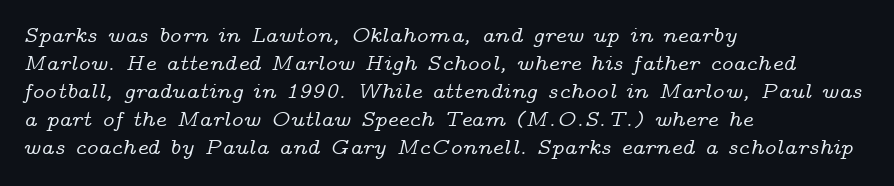
Q: Is the text italic (slanted)? A: Yes, it leans right by about 14 degrees.
Q: Is the text underlined? A: No.
Q: How is the paragraph aligned? A: Left-aligned.
Q: Is the spacing between letters normal or unusually wide? A: Normal.
Q: Is the spacing between lines tight, normal or loose? A: Normal.
